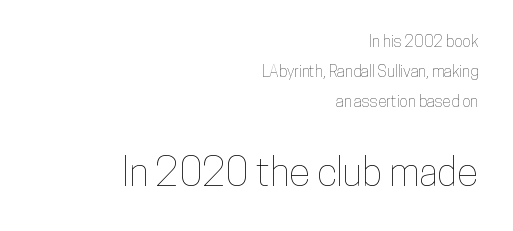
{"italic": "no", "width": "condensed", "stroke_contrast": "low", "x_height": "medium", "monospaced": "no", "underline": "no", "align": "right", "line_spacing_ratio": 1.87, "letter_spacing": "normal", "letter_spacing_em": 0.0, "larger_block": "second", "size_ratio": 2.44, "glyph_px": 39}
